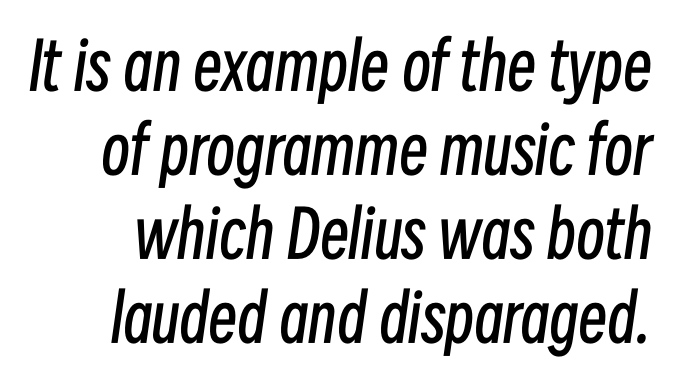
Q: Is the text bold? A: No.
Q: Is the text italic (slanted)? A: Yes, it leans right by about 8 degrees.
Q: Is the text underlined? A: No.
Q: Is the spacing between letters normal or unusually wide? A: Normal.
Q: Is the spacing between lines tight, normal or loose? A: Normal.
Q: Width (condensed, normal, or wide)? A: Condensed.
Q: Stroke contrast? A: Low.
Q: x-height? A: Medium.
Q: Monospaced? A: No.
